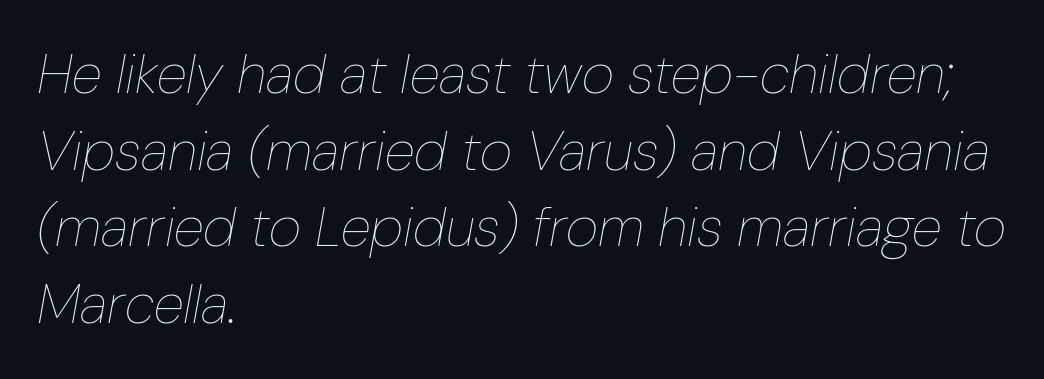
The image shows 56 px thin, condensed type, italic (leaning right); set left-aligned, normal line spacing (1.37x), normal letter spacing, not underlined; low stroke contrast and a medium x-height.
